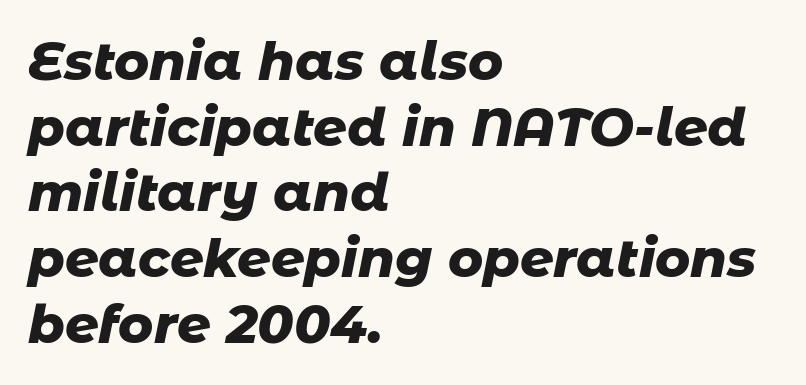
Heavy, bold letterforms. Descenders are the only things crossing below the line. In terms of posture, this sample is oblique. Does extra space separate the letters? No, they use regular spacing. The paragraph shown leans on its left margin. A typesetter would call this proportional, since set widths differ per character.
